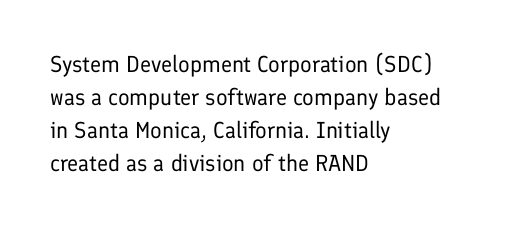
The image shows 23 px text type, upright; set left-aligned, normal line spacing (1.44x), normal letter spacing, not underlined.
